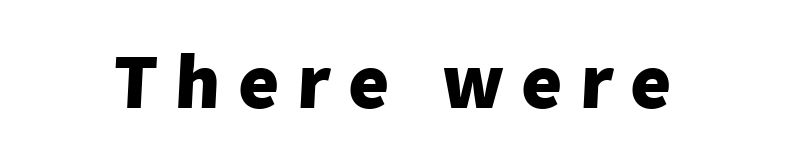
The image shows 79 px heavy sans-serif type; set unusually wide letter spacing (+0.22 em), not underlined; low stroke contrast and a medium x-height.
